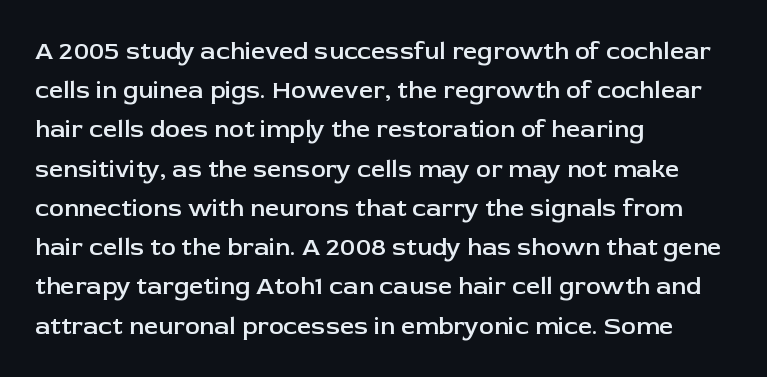
The image shows 25 px text type, upright; set left-aligned, normal line spacing (1.57x), normal letter spacing, not underlined.
